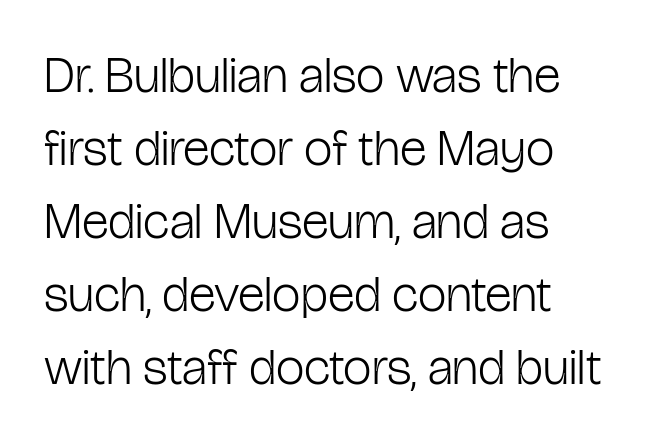
{"serif": "no", "italic": "no", "bold": "no", "weight": "light", "width": "condensed", "stroke_contrast": "low", "x_height": "medium", "monospaced": "no", "underline": "no", "align": "left", "line_spacing": "normal", "line_spacing_ratio": 1.43, "letter_spacing": "normal", "letter_spacing_em": 0.0, "glyph_px": 51}
